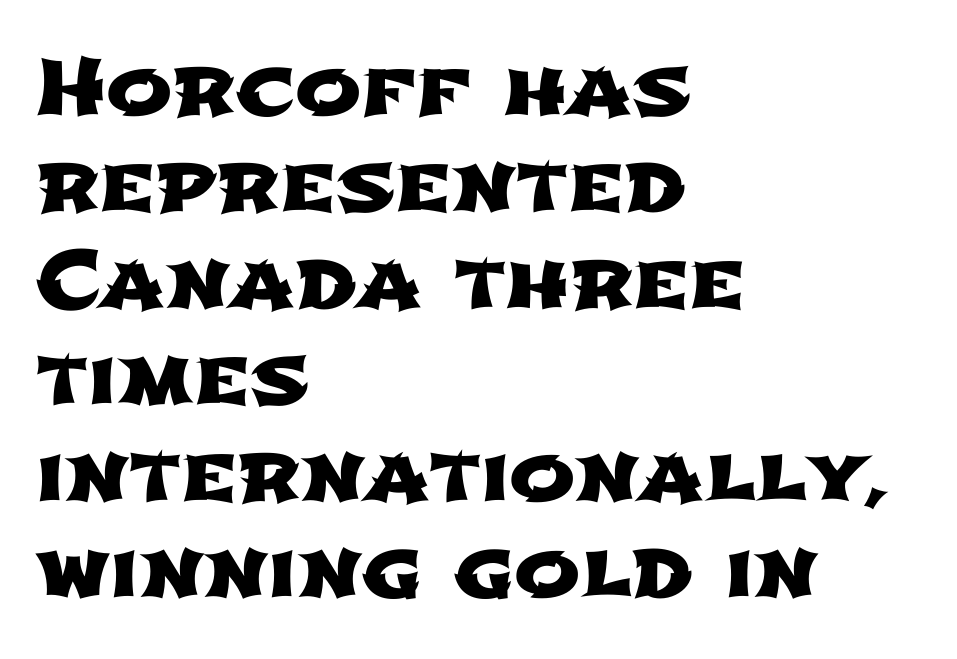
{"serif": "no", "width": "wide", "stroke_contrast": "low", "x_height": "medium", "monospaced": "no", "underline": "no", "align": "left", "line_spacing_ratio": 1.22, "letter_spacing": "normal", "letter_spacing_em": 0.0, "glyph_px": 79}
